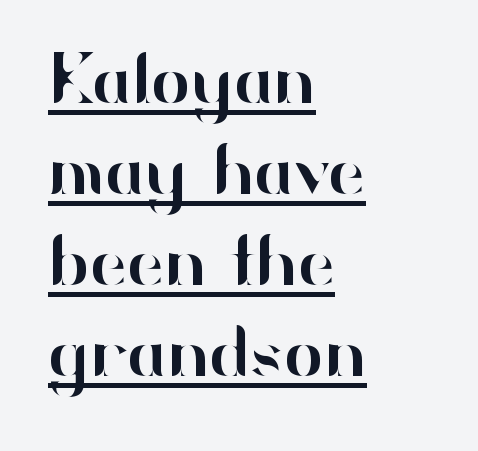
Q: Is the text italic (slanted)? A: No, it is upright.
Q: Is the typeface a serif or a sans-serif typeface? A: Sans-serif.
Q: Is the text underlined? A: Yes.
Q: How is the paragraph aligned? A: Left-aligned.
Q: Is the spacing between letters normal or unusually wide? A: Normal.
Q: Width (condensed, normal, or wide)? A: Normal.
Q: Stroke contrast? A: High.
Q: x-height? A: Small.
Q: Monospaced? A: No.
